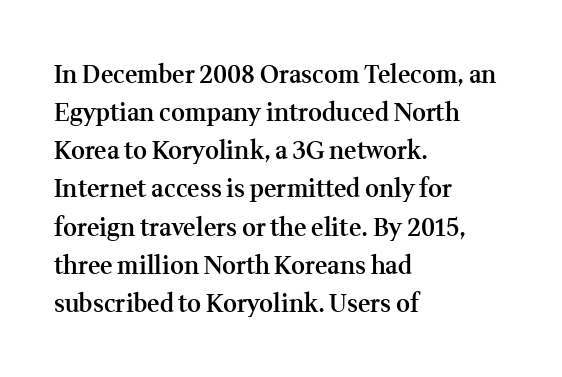
The image shows 24 px text type, upright; set left-aligned, normal line spacing (1.59x), normal letter spacing, not underlined.
